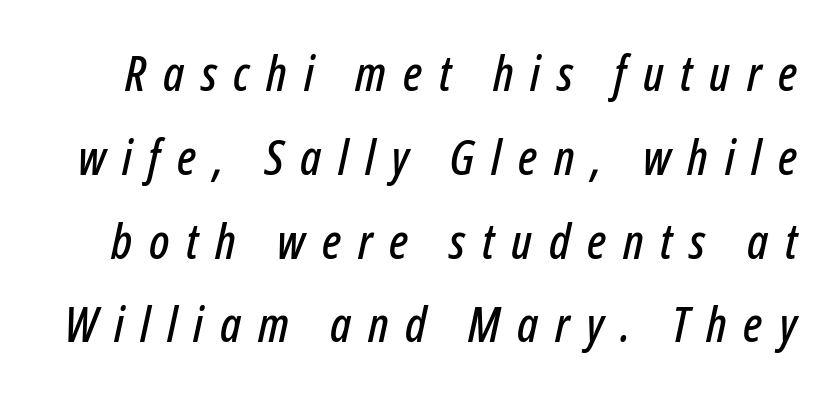
Q: Is the text italic (slanted)? A: Yes, it leans right by about 12 degrees.
Q: Is the text underlined? A: No.
Q: Is the spacing between letters normal or unusually wide? A: Unusually wide.
Q: Width (condensed, normal, or wide)? A: Condensed.
Q: Stroke contrast? A: Low.
Q: x-height? A: Medium.
Q: Monospaced? A: No.
